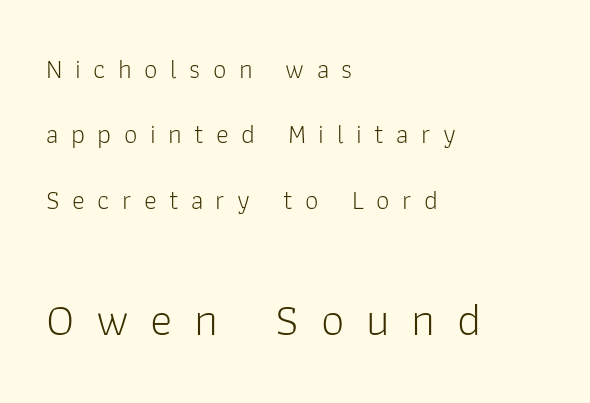
{"serif": "no", "italic": "no", "bold": "no", "weight": "light", "width": "normal", "stroke_contrast": "low", "x_height": "medium", "monospaced": "no", "underline": "no", "align": "left", "line_spacing": "loose", "line_spacing_ratio": 2.42, "letter_spacing": "wide", "letter_spacing_em": 0.46, "larger_block": "second", "size_ratio": 1.74, "glyph_px": 47}
